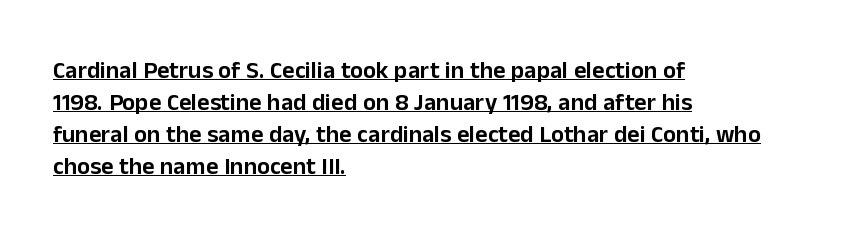
Q: Is the text italic (slanted)? A: No, it is upright.
Q: Is the text underlined? A: Yes.
Q: How is the paragraph aligned? A: Left-aligned.
Q: Is the spacing between letters normal or unusually wide? A: Normal.
Q: Is the spacing between lines tight, normal or loose? A: Normal.
